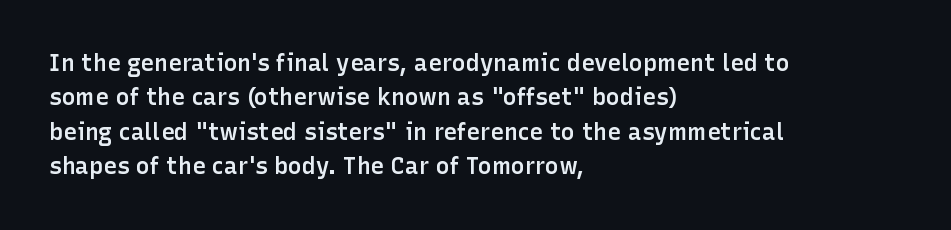
{"italic": "no", "bold": "semi", "underline": "no", "align": "left", "line_spacing": "normal", "line_spacing_ratio": 1.5, "letter_spacing": "normal", "letter_spacing_em": 0.0, "glyph_px": 23}
